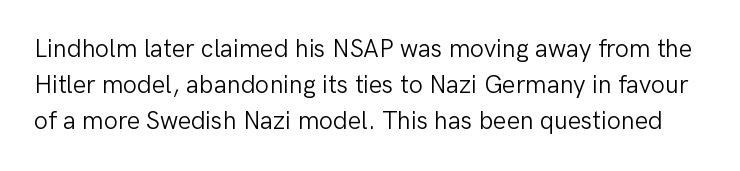
The image shows 25 px text type, upright; set normal line spacing (1.44x), normal letter spacing, not underlined.
